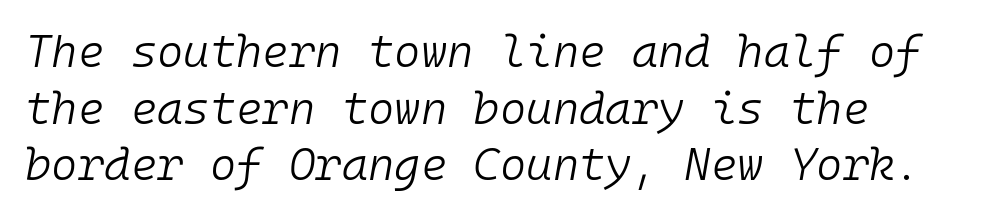
{"italic": "yes", "lean": "right", "slant_degrees": 10, "bold": "no", "weight": "light", "width": "normal", "stroke_contrast": "low", "x_height": "medium", "monospaced": "yes", "underline": "no", "line_spacing": "normal", "line_spacing_ratio": 1.26, "letter_spacing": "normal", "letter_spacing_em": 0.0, "glyph_px": 45}
